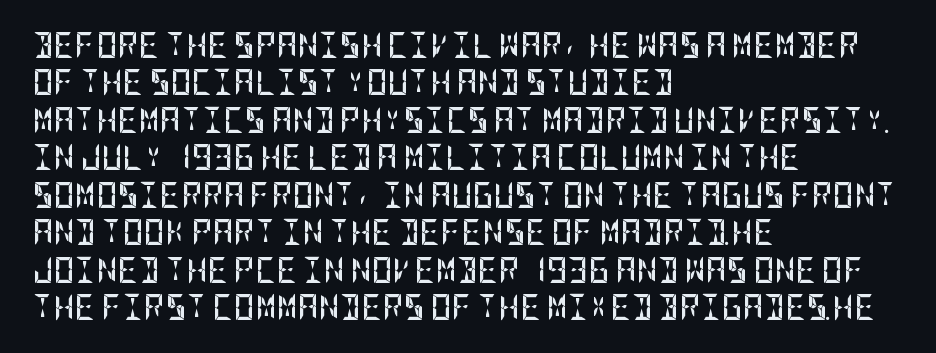
The image shows 26 px bold type, upright; set left-aligned, normal line spacing (1.44x), normal letter spacing, not underlined.
